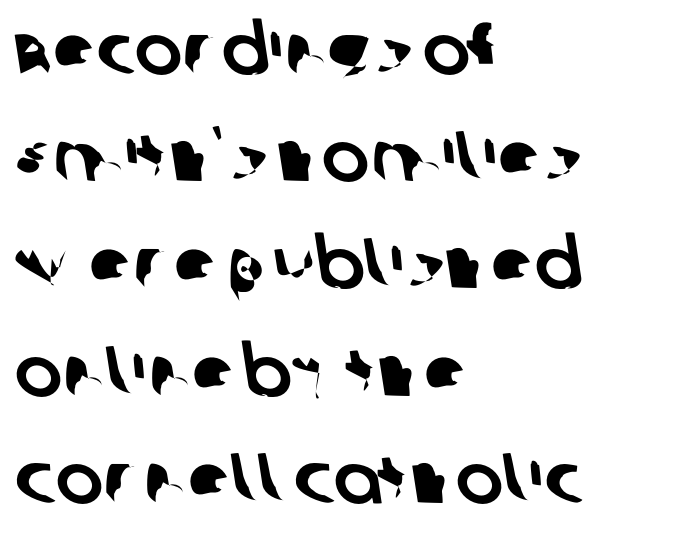
The image shows 71 px sans-serif type; set left-aligned, normal line spacing (1.51x), normal letter spacing, not underlined; low stroke contrast and a large x-height.
